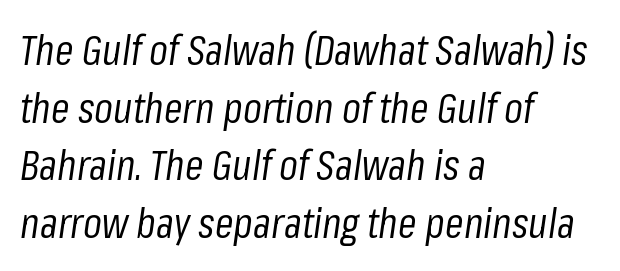
The image shows 42 px regular-weight, condensed type, italic (leaning right); set left-aligned, normal line spacing (1.37x), normal letter spacing, not underlined; low stroke contrast and a medium x-height.
